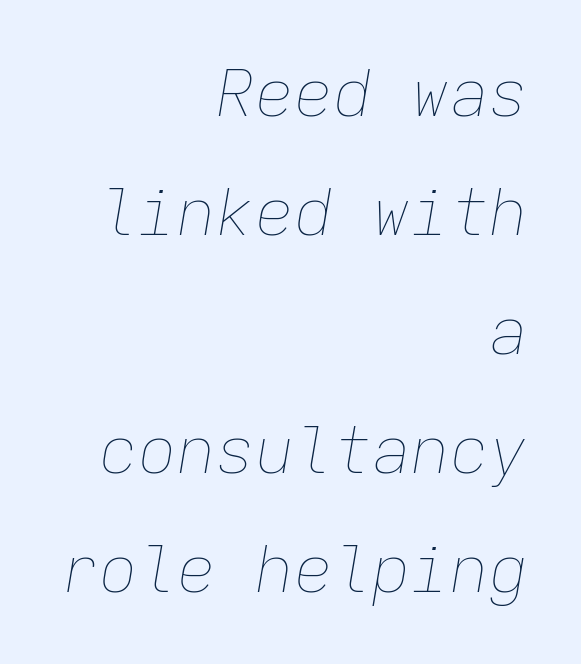
The image shows 65 px thin type, italic (leaning right), monospaced; set right-aligned, line spacing 1.83x, normal letter spacing, not underlined; low stroke contrast and a medium x-height.
